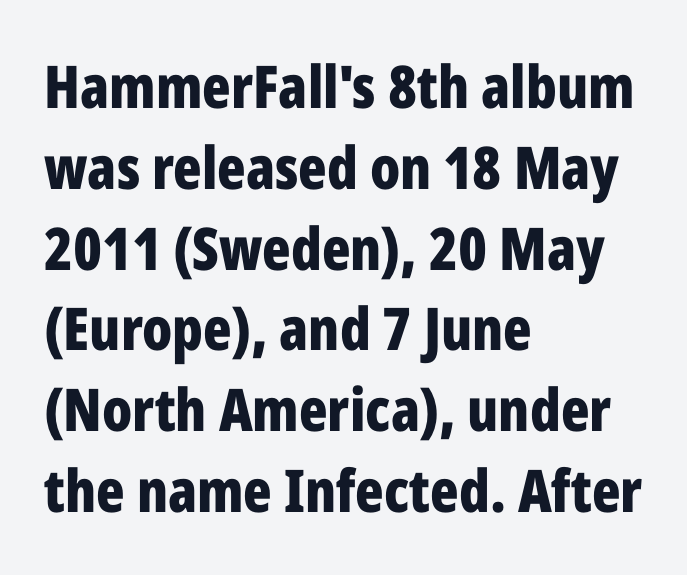
The image shows 59 px bold, condensed sans-serif type, upright; set left-aligned, normal line spacing (1.37x), normal letter spacing, not underlined; low stroke contrast and a medium x-height.
